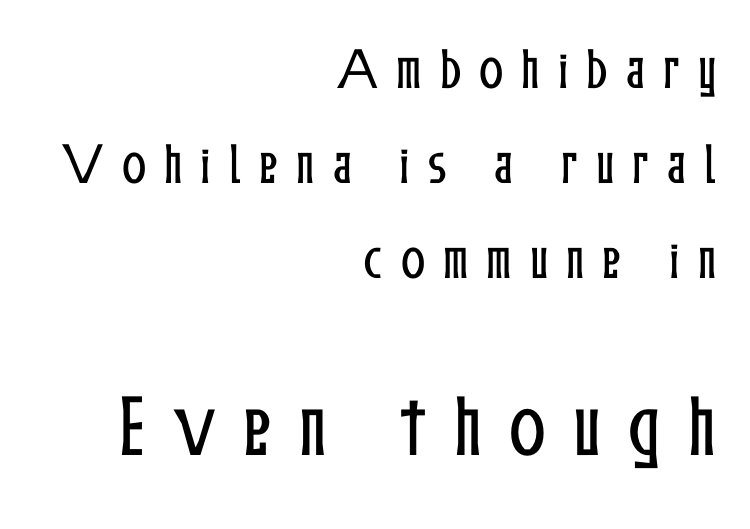
Q: Is the text italic (slanted)? A: No, it is upright.
Q: Is the text underlined? A: No.
Q: How is the paragraph aligned? A: Right-aligned.
Q: Is the spacing between letters normal or unusually wide? A: Unusually wide.
Q: Is the spacing between lines tight, normal or loose? A: Loose.
Q: Which block of text is set in a larger size, the first (top) or the second (bottom)? A: The second (bottom) one.
Q: Width (condensed, normal, or wide)? A: Condensed.
Q: Stroke contrast? A: Low.
Q: x-height? A: Medium.
Q: Monospaced? A: No.
